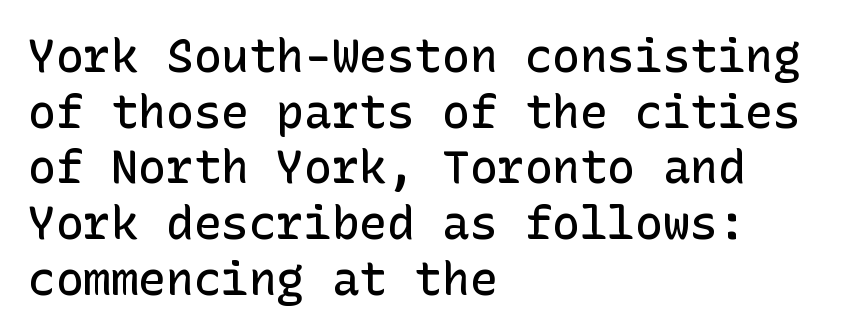
Q: Is the text bold? A: Semi-bold.
Q: Is the text italic (slanted)? A: No, it is upright.
Q: Is the typeface a serif or a sans-serif typeface? A: Sans-serif.
Q: Is the text underlined? A: No.
Q: How is the paragraph aligned? A: Left-aligned.
Q: Is the spacing between letters normal or unusually wide? A: Normal.
Q: Width (condensed, normal, or wide)? A: Normal.
Q: Stroke contrast? A: Low.
Q: x-height? A: Medium.
